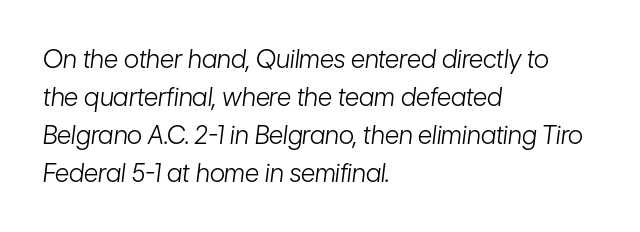
The image shows 25 px text type, italic (leaning right); set left-aligned, normal line spacing (1.52x), normal letter spacing, not underlined.
